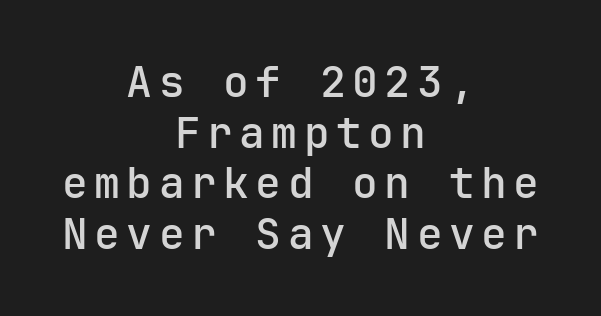
{"serif": "no", "italic": "no", "bold": "semi", "weight": "semibold", "width": "normal", "stroke_contrast": "low", "x_height": "medium", "underline": "no", "align": "center", "line_spacing_ratio": 1.18, "glyph_px": 43}
